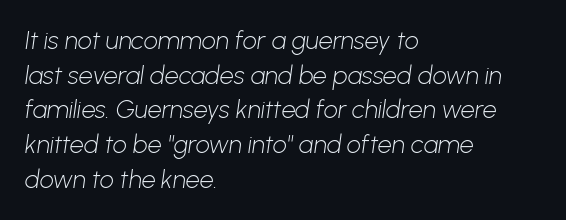
Q: Is the text bold? A: No.
Q: Is the text underlined? A: No.
Q: How is the paragraph aligned? A: Left-aligned.
Q: Is the spacing between letters normal or unusually wide? A: Normal.
Q: Is the spacing between lines tight, normal or loose? A: Normal.
